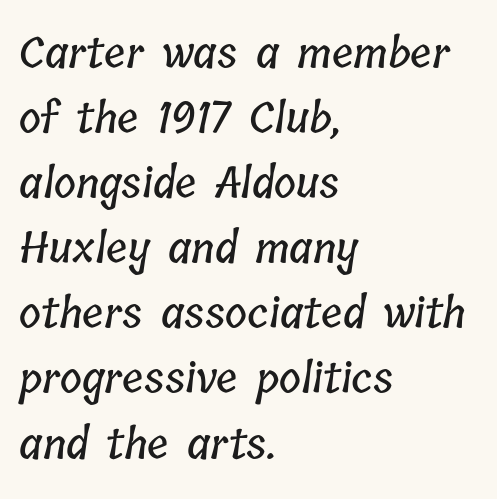
The image shows 42 px condensed type; set left-aligned, normal line spacing (1.55x), normal letter spacing, not underlined; low stroke contrast and a medium x-height.
